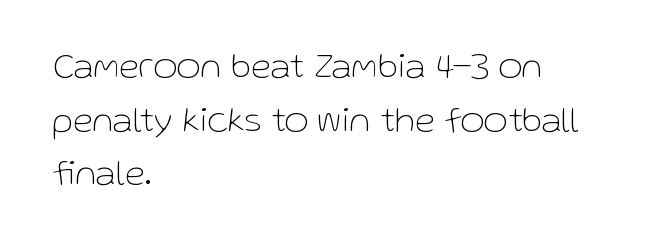
The image shows 37 px thin sans-serif type, upright; set left-aligned, normal line spacing (1.45x), normal letter spacing, not underlined; low stroke contrast and a medium x-height.
